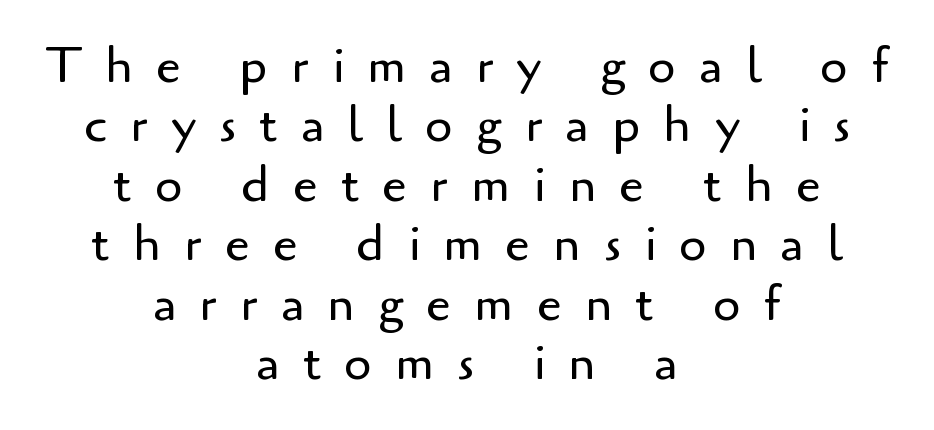
Does the copy run flush right? No — it is centered line by line. Stroke mass is kept to a normal reading level or below. Is the letter spacing exaggerated? Yes — the characters are pushed far apart. Every character sits straight up, as roman type does.
